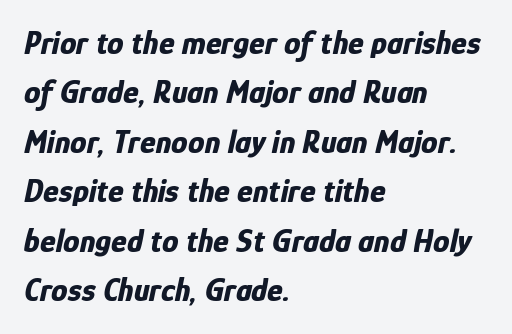
{"italic": "yes", "lean": "right", "slant_degrees": 12, "bold": "yes", "weight": "bold", "width": "condensed", "stroke_contrast": "low", "x_height": "medium", "monospaced": "no", "underline": "no", "align": "left", "line_spacing": "normal", "line_spacing_ratio": 1.5, "letter_spacing": "normal", "letter_spacing_em": 0.0, "glyph_px": 33}
